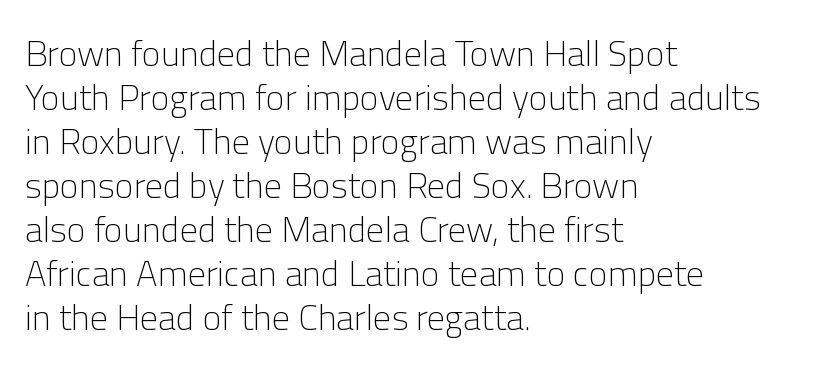
{"serif": "no", "italic": "no", "bold": "no", "weight": "light", "width": "normal", "stroke_contrast": "low", "x_height": "medium", "monospaced": "no", "underline": "no", "align": "left", "line_spacing_ratio": 1.22, "letter_spacing": "normal", "letter_spacing_em": 0.0, "glyph_px": 36}
